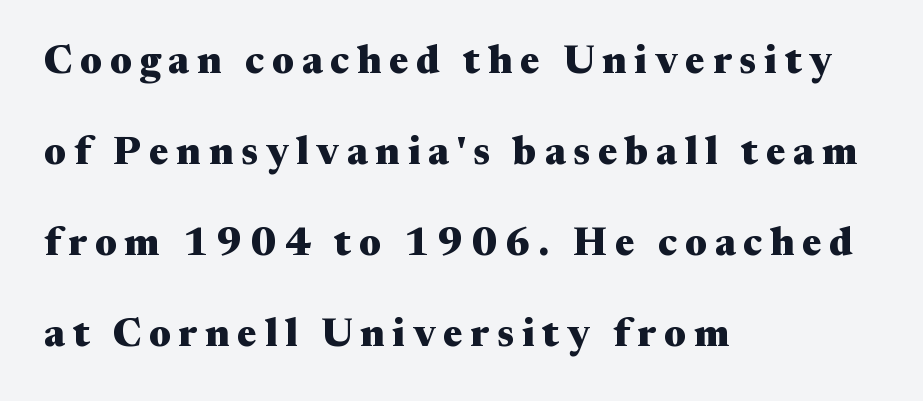
The image shows 39 px heavy, wide serif type, upright; set left-aligned, loose line spacing (2.33x), unusually wide letter spacing (+0.2 em), not underlined; medium stroke contrast and a medium x-height.
